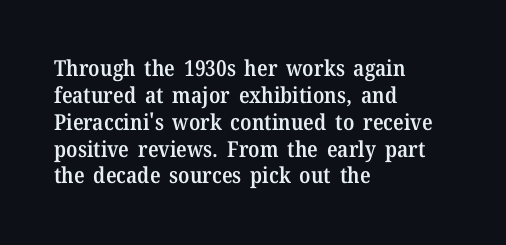
The image shows 22 px text type, upright; set left-aligned, line spacing 1.22x, normal letter spacing, not underlined.
